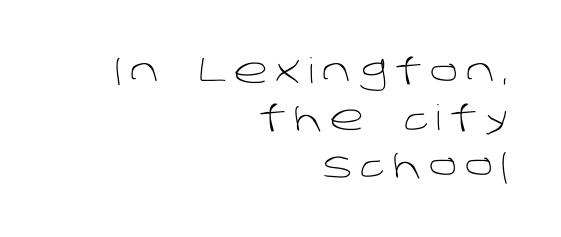
Q: Is the text bold? A: No.
Q: Is the typeface a serif or a sans-serif typeface? A: Sans-serif.
Q: Is the text underlined? A: No.
Q: How is the paragraph aligned? A: Right-aligned.
Q: Is the spacing between letters normal or unusually wide? A: Unusually wide.
Q: Is the spacing between lines tight, normal or loose? A: Normal.
Q: Width (condensed, normal, or wide)? A: Normal.
Q: Stroke contrast? A: Low.
Q: x-height? A: Large.
Q: Monospaced? A: No.
